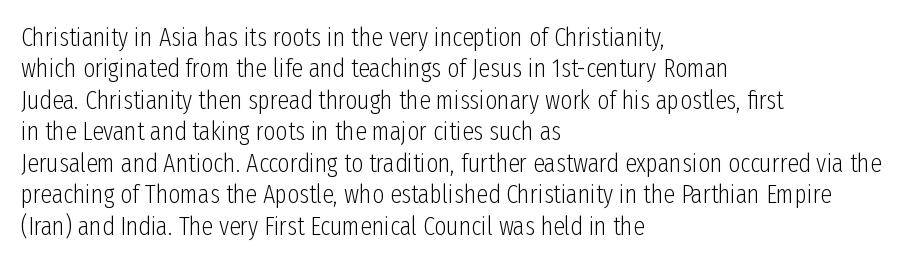
What stands out about the letter spacing? Nothing — it is the standard amount. The rendering anchors every line to the left-hand side. A light-to-regular cut is what we see here. Ordinary non-slanted type is in use.
